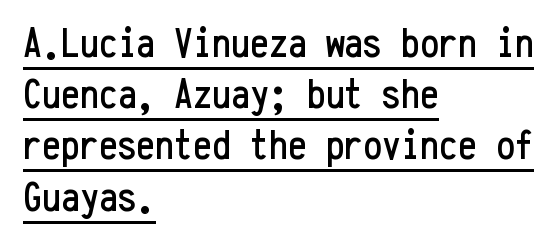
The image shows 42 px condensed sans-serif type, upright, monospaced; set left-aligned, line spacing 1.22x, normal letter spacing, underlined; low stroke contrast and a medium x-height.
